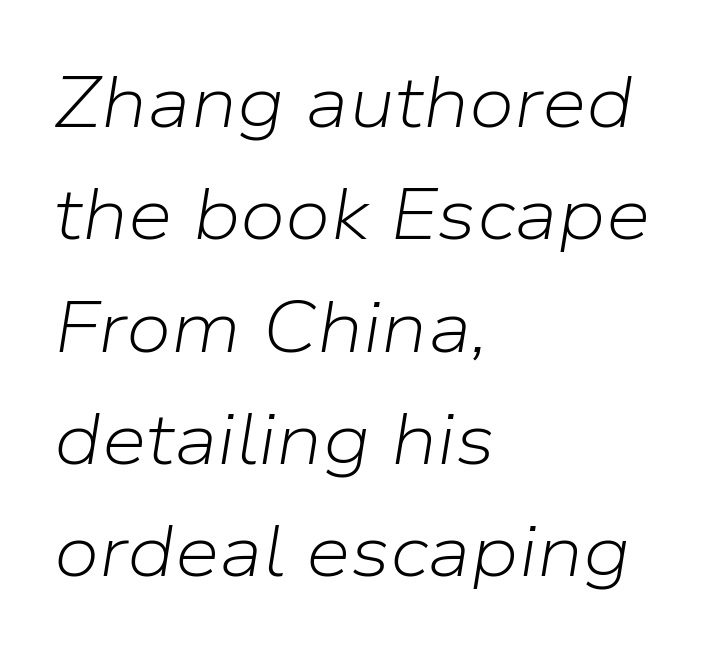
Q: Is the text bold? A: No.
Q: Is the text italic (slanted)? A: Yes, it leans right by about 9 degrees.
Q: Is the text underlined? A: No.
Q: How is the paragraph aligned? A: Left-aligned.
Q: Is the spacing between letters normal or unusually wide? A: Normal.
Q: Is the spacing between lines tight, normal or loose? A: Normal.
Q: Width (condensed, normal, or wide)? A: Normal.
Q: Stroke contrast? A: Low.
Q: x-height? A: Medium.
Q: Monospaced? A: No.
